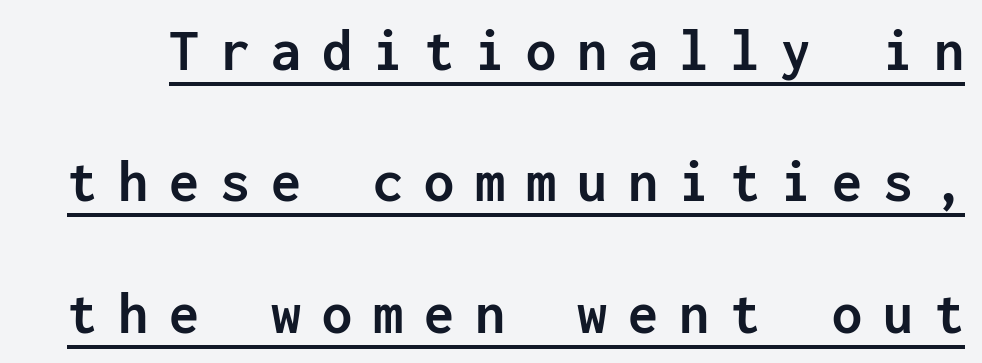
The image shows 60 px semibold sans-serif type, upright, monospaced; set loose line spacing (2.19x), unusually wide letter spacing (+0.35 em), underlined; low stroke contrast and a medium x-height.
